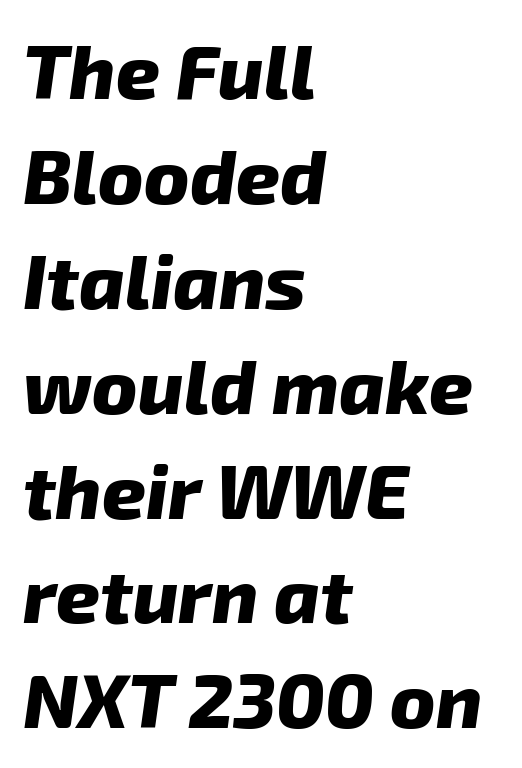
The image shows 76 px heavy type, italic (leaning right); set left-aligned, normal line spacing (1.38x), normal letter spacing, not underlined; low stroke contrast and a medium x-height.
